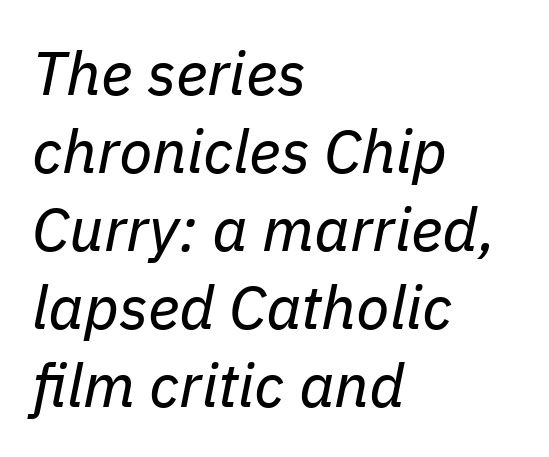
{"italic": "yes", "lean": "right", "slant_degrees": 11, "bold": "no", "weight": "regular", "width": "normal", "stroke_contrast": "low", "x_height": "medium", "monospaced": "no", "underline": "no", "align": "left", "line_spacing": "normal", "line_spacing_ratio": 1.28, "letter_spacing": "normal", "letter_spacing_em": 0.0, "glyph_px": 61}
